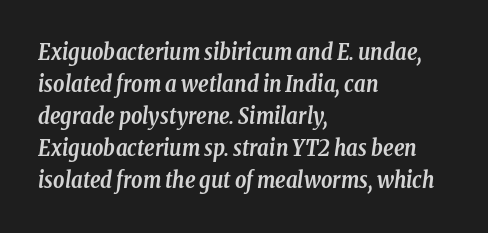
Q: Is the text bold? A: Yes.
Q: Is the text italic (slanted)? A: Yes, it leans right by about 8 degrees.
Q: Is the text underlined? A: No.
Q: How is the paragraph aligned? A: Left-aligned.
Q: Is the spacing between letters normal or unusually wide? A: Normal.
Q: Is the spacing between lines tight, normal or loose? A: Normal.
